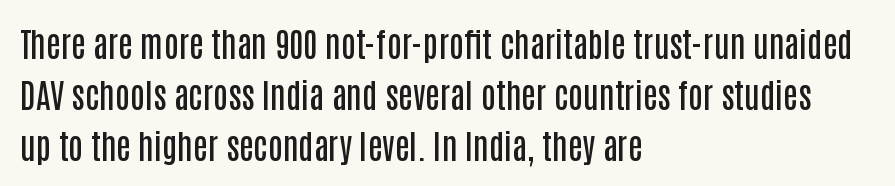
Q: Is the text bold? A: Semi-bold.
Q: Is the text italic (slanted)? A: No, it is upright.
Q: Is the typeface a serif or a sans-serif typeface? A: Sans-serif.
Q: Is the text underlined? A: No.
Q: How is the paragraph aligned? A: Left-aligned.
Q: Is the spacing between letters normal or unusually wide? A: Normal.
Q: Is the spacing between lines tight, normal or loose? A: Normal.
Q: Width (condensed, normal, or wide)? A: Condensed.
Q: Stroke contrast? A: Low.
Q: x-height? A: Large.
Q: Monospaced? A: No.
